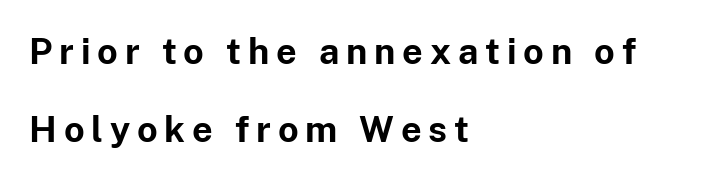
Italic: no, the glyphs are upright roman. Casual observation: everything's shoved over to the left. Each letter keeps its own natural width here, so spacing adapts to shape. The passage shown stacks its lines with a broad gap. A dark, heavy texture on the line: the type is bold. Check where the strokes stop: nothing finishes them off — pure sans.
